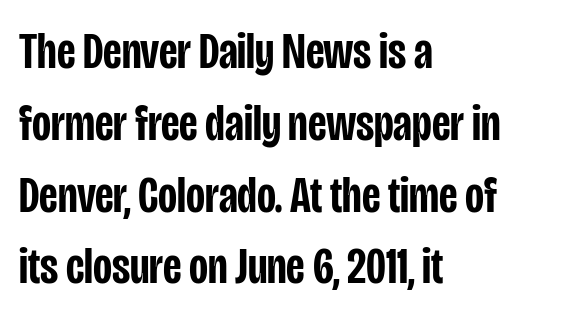
The image shows 52 px semibold, condensed sans-serif type, upright; set left-aligned, normal line spacing (1.38x), normal letter spacing, not underlined; low stroke contrast and a large x-height.
